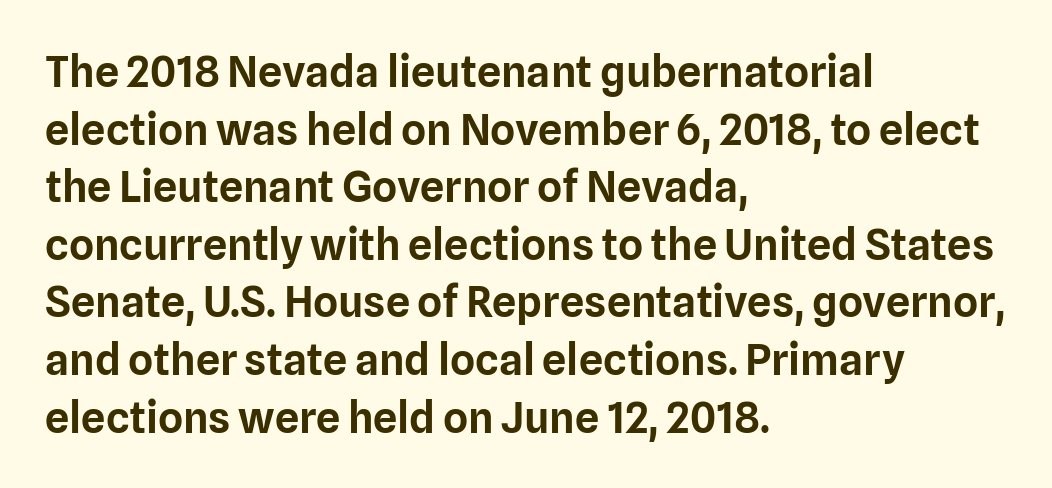
Compared with a centered layout, this one pins lines to the left instead. Examine the stroke ends and you'll find no serifs. Summary of vertical rhythm: regular, with standard interline spacing. Letters rest on an invisible, unmarked baseline. Italic: no, the glyphs are upright roman.
